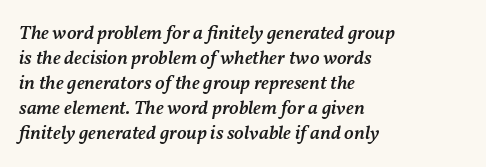
The image shows 20 px text type, italic (leaning right); set left-aligned, normal line spacing (1.25x), normal letter spacing, not underlined.
